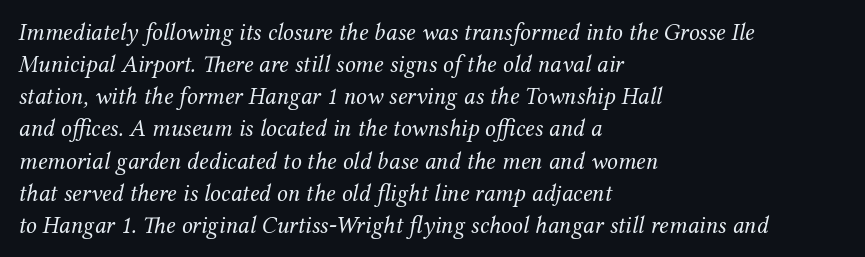
Q: Is the text bold? A: No.
Q: Is the text italic (slanted)? A: Yes, it leans right by about 12 degrees.
Q: Is the text underlined? A: No.
Q: How is the paragraph aligned? A: Left-aligned.
Q: Is the spacing between letters normal or unusually wide? A: Normal.
Q: Is the spacing between lines tight, normal or loose? A: Normal.
